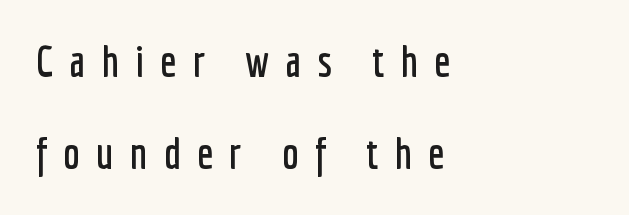
Q: Is the text italic (slanted)? A: No, it is upright.
Q: Is the typeface a serif or a sans-serif typeface? A: Sans-serif.
Q: Is the text underlined? A: No.
Q: How is the paragraph aligned? A: Left-aligned.
Q: Is the spacing between letters normal or unusually wide? A: Unusually wide.
Q: Is the spacing between lines tight, normal or loose? A: Loose.
Q: Width (condensed, normal, or wide)? A: Condensed.
Q: Stroke contrast? A: Low.
Q: x-height? A: Medium.
Q: Monospaced? A: No.
